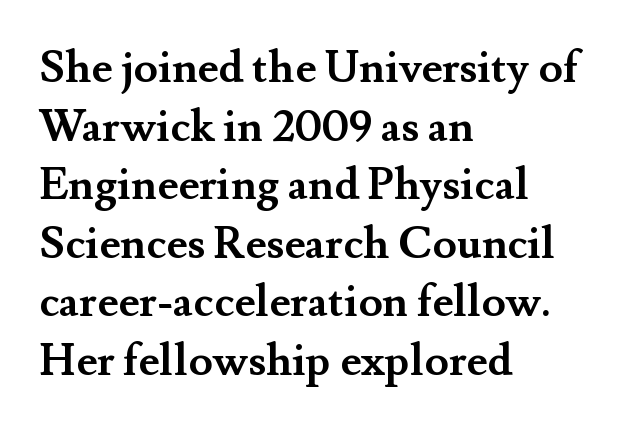
{"serif": "yes", "italic": "no", "bold": "yes", "weight": "semibold", "width": "normal", "stroke_contrast": "medium", "x_height": "small", "monospaced": "no", "underline": "no", "align": "left", "line_spacing": "normal", "line_spacing_ratio": 1.33, "letter_spacing": "normal", "letter_spacing_em": 0.0, "glyph_px": 44}
